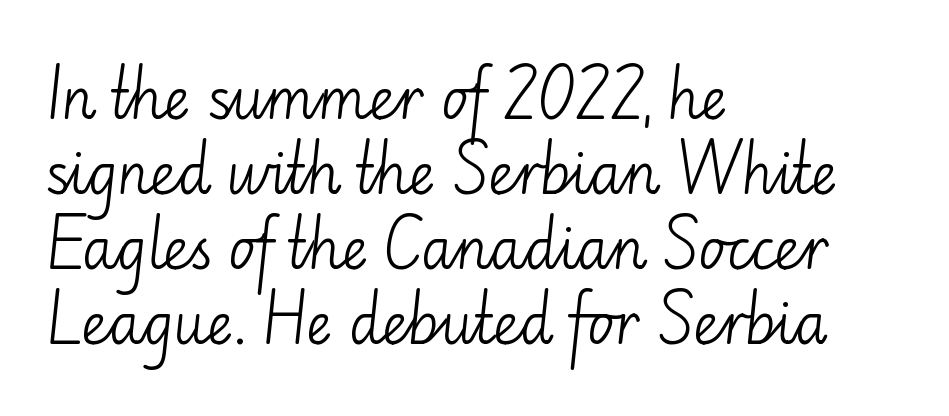
{"serif": "no", "bold": "no", "weight": "light", "width": "normal", "stroke_contrast": "low", "x_height": "small", "monospaced": "no", "underline": "no", "align": "left", "line_spacing": "normal", "line_spacing_ratio": 1.34, "letter_spacing": "normal", "letter_spacing_em": 0.0, "glyph_px": 56}
